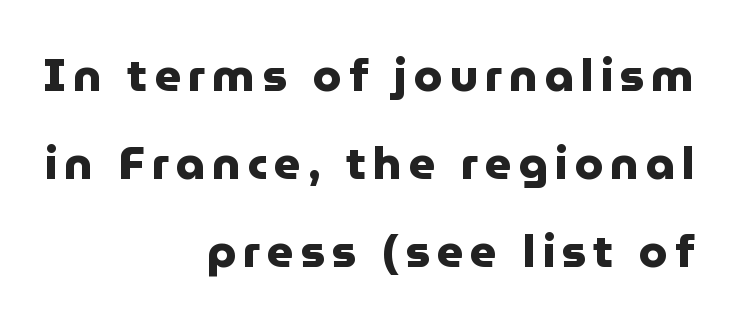
The image shows 46 px heavy sans-serif type, upright; set right-aligned, loose line spacing (1.91x), not underlined; low stroke contrast and a medium x-height.
